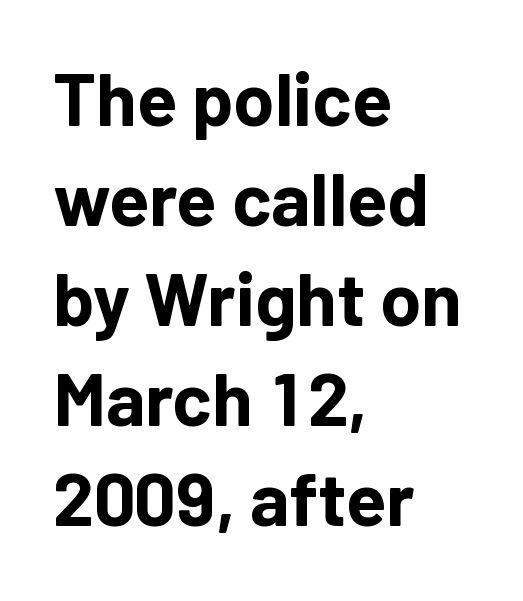
{"serif": "no", "italic": "no", "bold": "yes", "weight": "bold", "width": "normal", "stroke_contrast": "low", "x_height": "medium", "monospaced": "no", "underline": "no", "align": "left", "line_spacing": "normal", "line_spacing_ratio": 1.35, "letter_spacing": "normal", "letter_spacing_em": 0.0, "glyph_px": 74}
